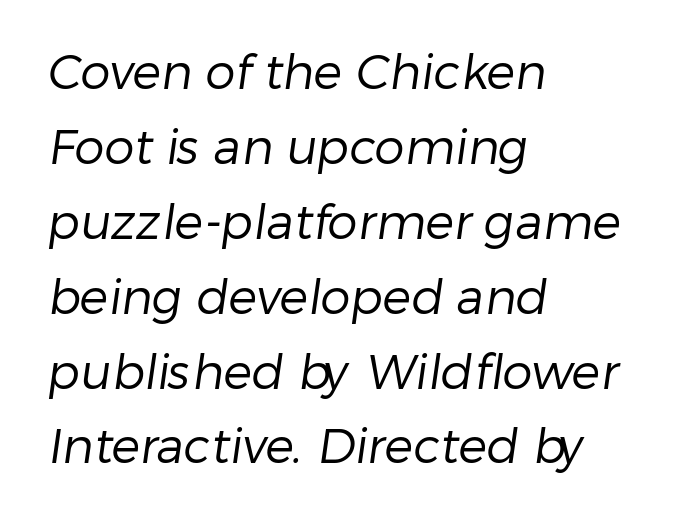
Q: Is the text bold? A: No.
Q: Is the typeface a serif or a sans-serif typeface? A: Sans-serif.
Q: Is the text underlined? A: No.
Q: How is the paragraph aligned? A: Left-aligned.
Q: Is the spacing between letters normal or unusually wide? A: Normal.
Q: Is the spacing between lines tight, normal or loose? A: Normal.
Q: Width (condensed, normal, or wide)? A: Normal.
Q: Stroke contrast? A: Low.
Q: x-height? A: Medium.
Q: Monospaced? A: No.
